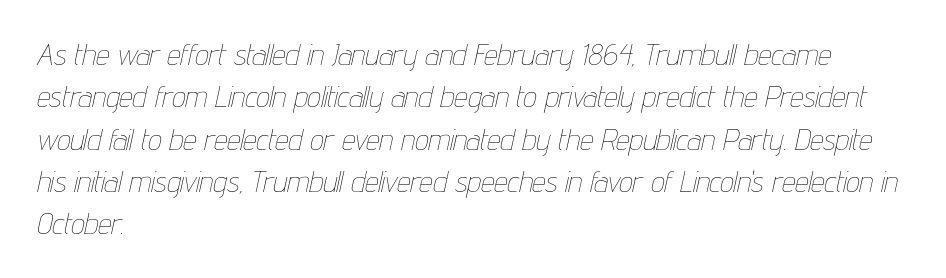
The image shows 30 px thin, condensed type, italic (leaning right); set left-aligned, normal line spacing (1.41x), normal letter spacing, not underlined; low stroke contrast and a medium x-height.
